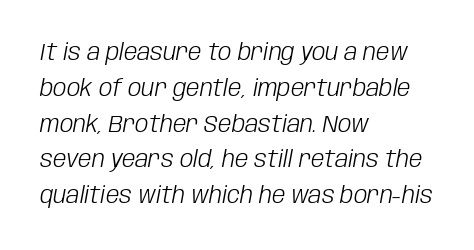
Bold? No — there's no thickening of the strokes. The tracking reads as untouched default to a designer's eye. A typesetter would call this leading conventional body-copy spacing. The specimen reads as italic at a glance.
